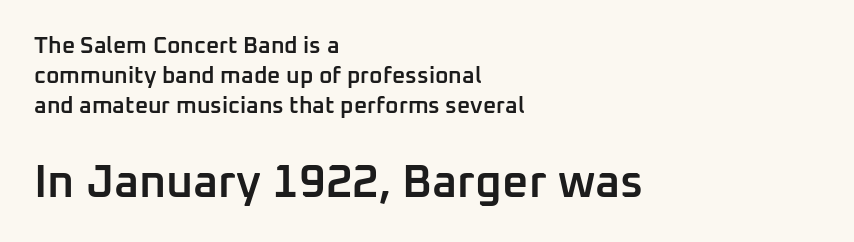
Descender tails drop into unmarked territory. The tracking reads as untouched default to a designer's eye. The more generous point size was reserved for the lower chunk. Here the designer chose a conventional face with non-uniform glyph widths. The characters look somewhat weighty, a semibold short of true bold.
